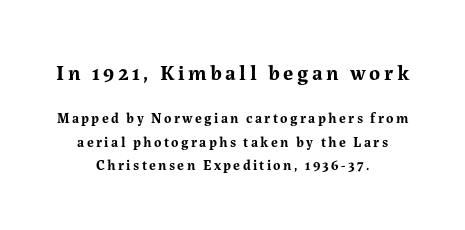
{"italic": "no", "bold": "yes", "underline": "no", "align": "center", "line_spacing": "normal", "line_spacing_ratio": 1.65, "larger_block": "first", "size_ratio": 1.5, "glyph_px": 21}
